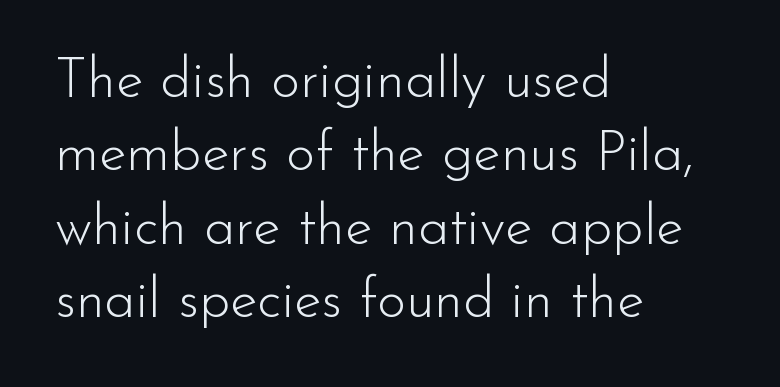
{"serif": "no", "italic": "no", "bold": "no", "weight": "light", "width": "normal", "stroke_contrast": "low", "x_height": "small", "monospaced": "no", "underline": "no", "align": "left", "line_spacing": "normal", "line_spacing_ratio": 1.31, "letter_spacing": "normal", "letter_spacing_em": 0.0, "glyph_px": 56}
